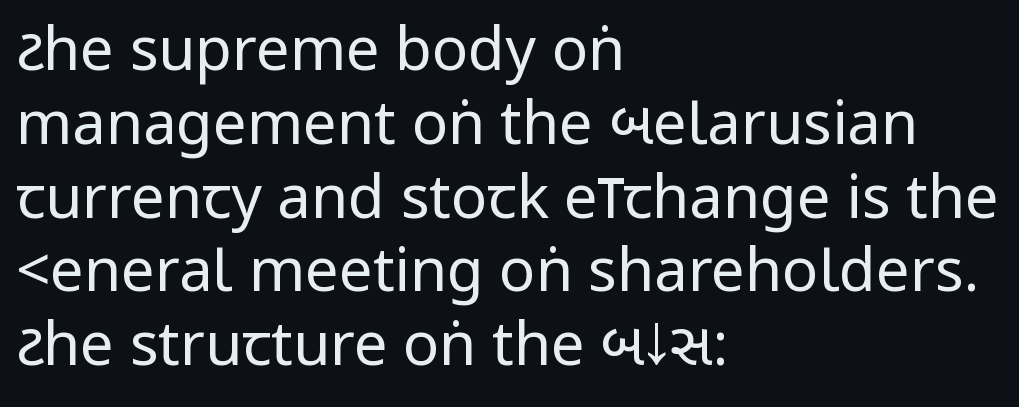
{"serif": "no", "italic": "no", "bold": "no", "weight": "regular", "width": "condensed", "stroke_contrast": "low", "underline": "no", "align": "left", "line_spacing_ratio": 1.23, "letter_spacing": "normal", "letter_spacing_em": 0.0, "glyph_px": 60}
